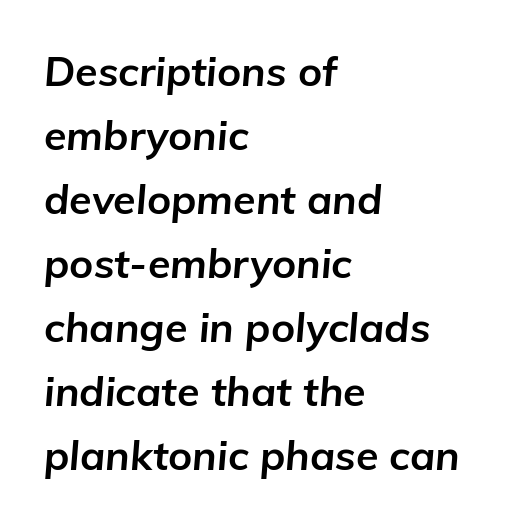
{"italic": "yes", "lean": "right", "slant_degrees": 5, "bold": "yes", "weight": "bold", "width": "normal", "stroke_contrast": "low", "x_height": "medium", "monospaced": "no", "underline": "no", "align": "left", "line_spacing": "normal", "line_spacing_ratio": 1.56, "letter_spacing": "normal", "letter_spacing_em": 0.0, "glyph_px": 41}
